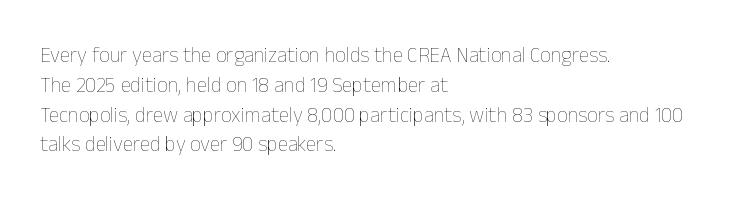
Quick note: interline space is typical. Nothing unusual about the tracking: characters are spaced as the font intends. Unmarked baselines from the first word to the last. No italicization has been applied; the sample stays upright.
